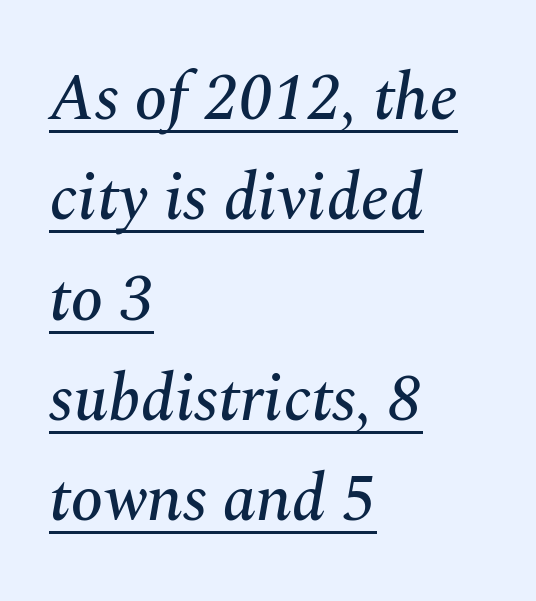
The type family on display is of the serif kind. The lettering tilts uniformly, giving the passage an italic look. The lines sit at an ordinary, default distance from one another. Nobody touched the tracking dial on this one. The passage is arranged the way most books set body copy — flush left. Varying glyph widths throughout — classic text-font behaviour.
